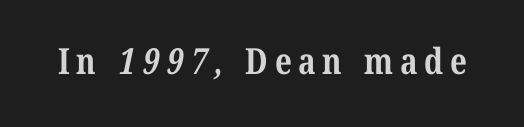
Each letter's strokes conclude with small projecting serifs. The rendering uses a bold face; every stroke is thick and dark. Just letters on the line, the space beneath them empty. This sample has the flowing, uneven cadence of proportional lettering.
